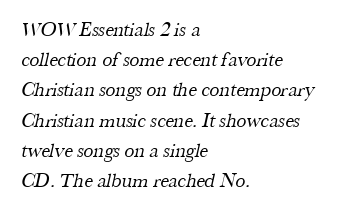
Q: Is the text bold? A: No.
Q: Is the text underlined? A: No.
Q: How is the paragraph aligned? A: Left-aligned.
Q: Is the spacing between letters normal or unusually wide? A: Normal.
Q: Is the spacing between lines tight, normal or loose? A: Normal.
